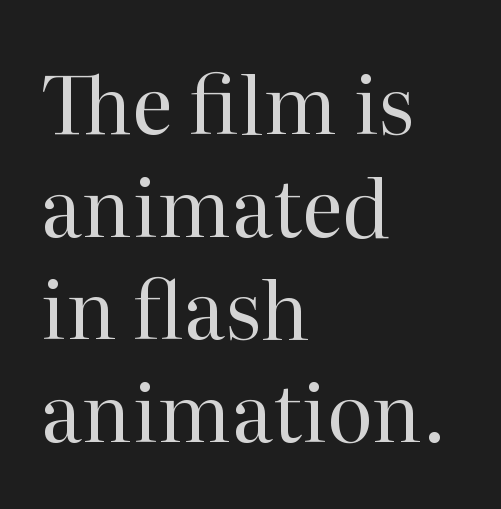
Heft: none added — not bold. This rendering employs a face with finishing strokes, i.e., a serif. Nothing unusual about the tracking: characters are spaced as the font intends. Plain, unruled lines of type. Horizontal bands of white between lines are of average thickness.
